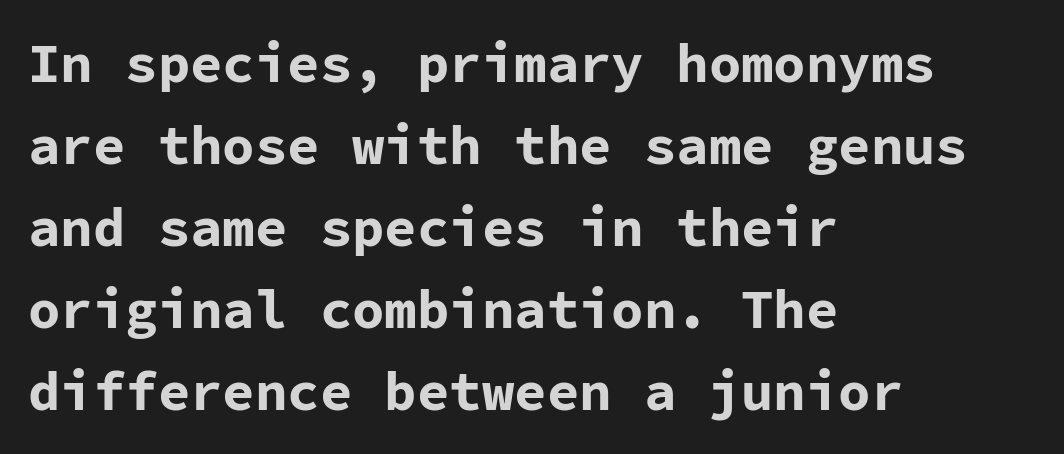
{"serif": "no", "italic": "no", "bold": "yes", "weight": "bold", "width": "normal", "stroke_contrast": "low", "x_height": "medium", "monospaced": "yes", "underline": "no", "align": "left", "line_spacing": "normal", "line_spacing_ratio": 1.52, "letter_spacing": "normal", "letter_spacing_em": 0.0, "glyph_px": 54}
